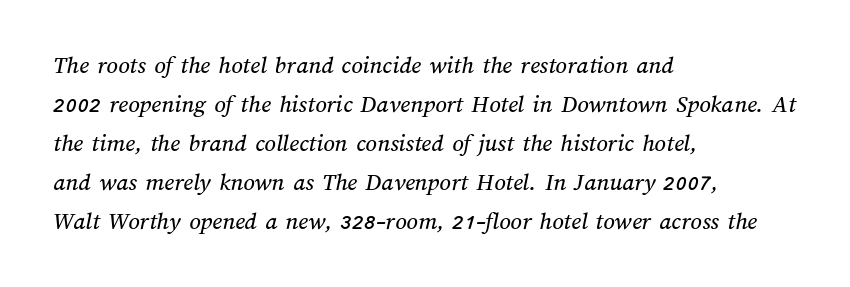
Q: Is the text underlined? A: No.
Q: How is the paragraph aligned? A: Left-aligned.
Q: Is the spacing between letters normal or unusually wide? A: Normal.
Q: Is the spacing between lines tight, normal or loose? A: Normal.
